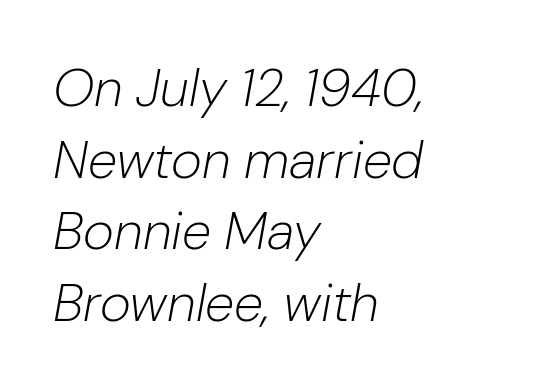
Q: Is the text bold? A: No.
Q: Is the text italic (slanted)? A: Yes, it leans right by about 10 degrees.
Q: Is the text underlined? A: No.
Q: How is the paragraph aligned? A: Left-aligned.
Q: Is the spacing between letters normal or unusually wide? A: Normal.
Q: Is the spacing between lines tight, normal or loose? A: Normal.
Q: Width (condensed, normal, or wide)? A: Normal.
Q: Stroke contrast? A: Low.
Q: x-height? A: Medium.
Q: Monospaced? A: No.
